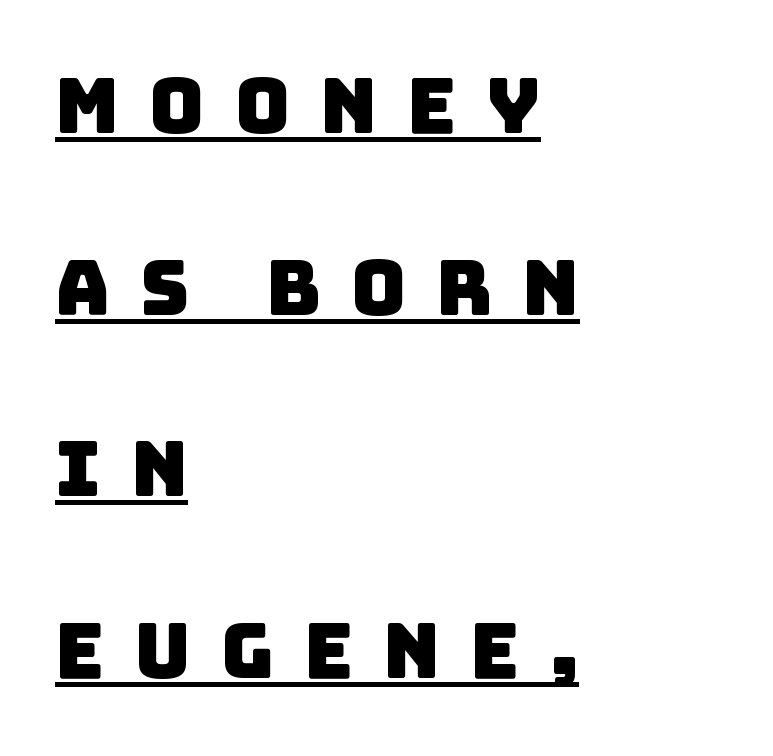
The image shows 76 px sans-serif type; set left-aligned, loose line spacing (2.39x), unusually wide letter spacing (+0.39 em), underlined; low stroke contrast and a large x-height.
